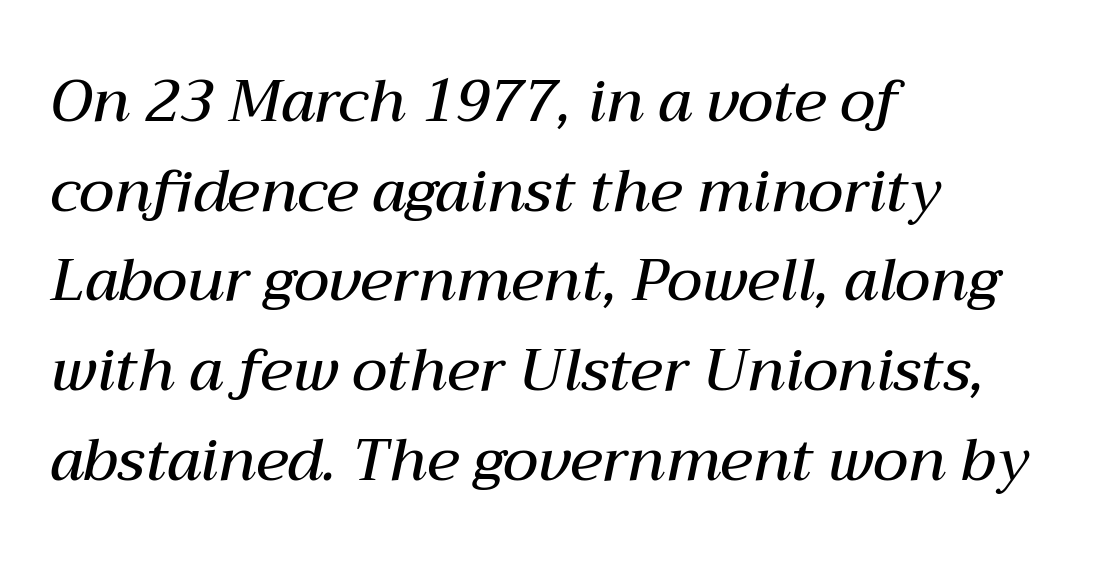
Words float on clear page, feet unadorned. You could call the tracking neutral — neither tight nor loose. Emphasis-style slanted type is in use. Summary of weight: moderately heavy, a semibold. In terms of leading, this rendering sits right in the middle. Alignment: flush left.
